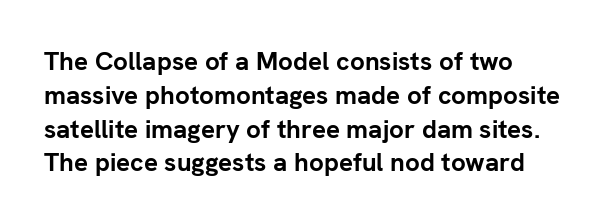
Q: Is the text bold? A: Yes.
Q: Is the text italic (slanted)? A: No, it is upright.
Q: Is the text underlined? A: No.
Q: How is the paragraph aligned? A: Left-aligned.
Q: Is the spacing between letters normal or unusually wide? A: Normal.
Q: Is the spacing between lines tight, normal or loose? A: Normal.
